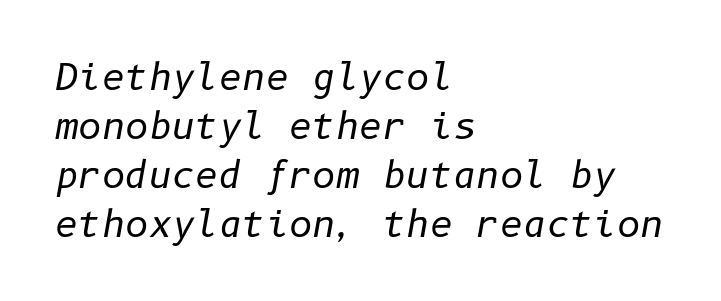
Q: Is the text bold? A: No.
Q: Is the text italic (slanted)? A: Yes, it leans right by about 10 degrees.
Q: Is the text underlined? A: No.
Q: How is the paragraph aligned? A: Left-aligned.
Q: Is the spacing between letters normal or unusually wide? A: Normal.
Q: Is the spacing between lines tight, normal or loose? A: Normal.
Q: Width (condensed, normal, or wide)? A: Normal.
Q: Stroke contrast? A: Low.
Q: x-height? A: Medium.
